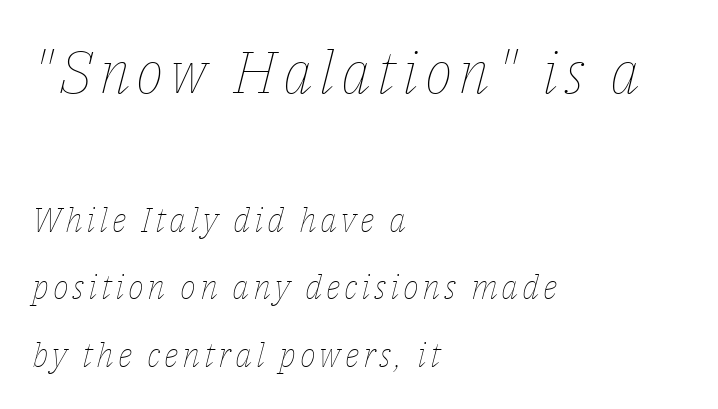
Q: Is the text bold? A: No.
Q: Is the text italic (slanted)? A: Yes, it leans right by about 14 degrees.
Q: Is the text underlined? A: No.
Q: How is the paragraph aligned? A: Left-aligned.
Q: Is the spacing between lines tight, normal or loose? A: Loose.
Q: Which block of text is set in a larger size, the first (top) or the second (bottom)? A: The first (top) one.
Q: Width (condensed, normal, or wide)? A: Normal.
Q: Stroke contrast? A: Low.
Q: x-height? A: Medium.
Q: Monospaced? A: No.
